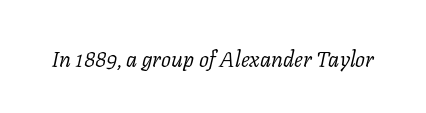
The image shows 22 px text type, italic (leaning right); set normal letter spacing, not underlined.
